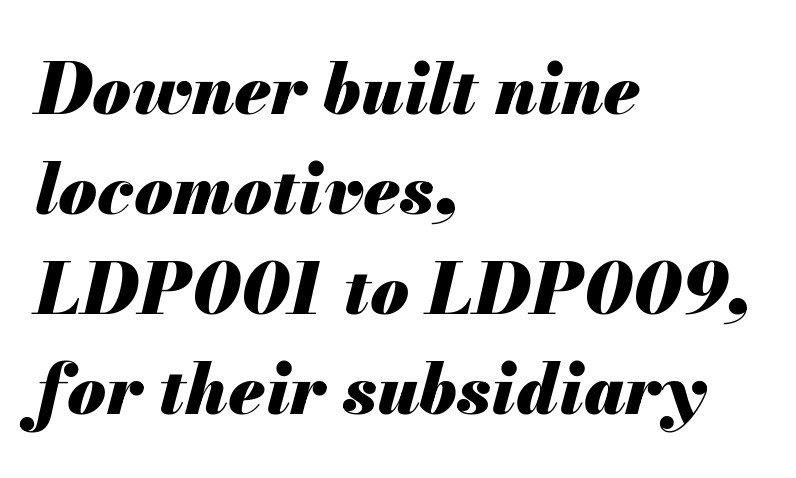
Q: Is the text bold? A: Yes.
Q: Is the text italic (slanted)? A: Yes, it leans right by about 13 degrees.
Q: Is the text underlined? A: No.
Q: How is the paragraph aligned? A: Left-aligned.
Q: Is the spacing between letters normal or unusually wide? A: Normal.
Q: Is the spacing between lines tight, normal or loose? A: Normal.
Q: Width (condensed, normal, or wide)? A: Normal.
Q: Stroke contrast? A: Medium.
Q: x-height? A: Small.
Q: Monospaced? A: No.
